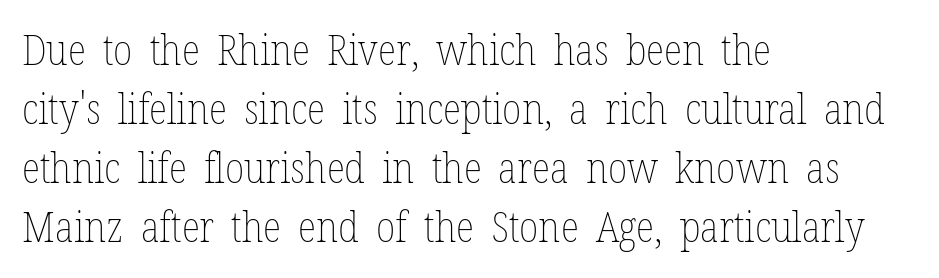
Teacher's note: observe the even left margin — that is flush-left alignment. The cut favours lightness, reaching ordinary text weight at its darkest. Italic? Not at all — the glyphs are vertical. Proportional: the letters do not fall into vertical columns. Default kerning and tracking; the words read as compact shapes.
